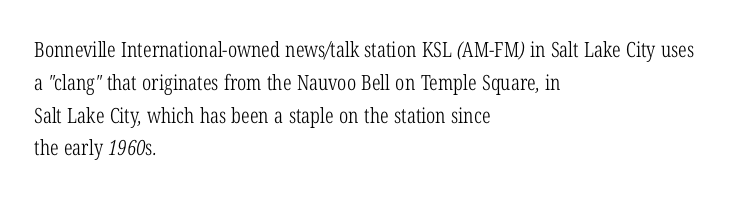
Q: Is the text bold? A: No.
Q: Is the text underlined? A: No.
Q: How is the paragraph aligned? A: Left-aligned.
Q: Is the spacing between letters normal or unusually wide? A: Normal.
Q: Is the spacing between lines tight, normal or loose? A: Normal.
